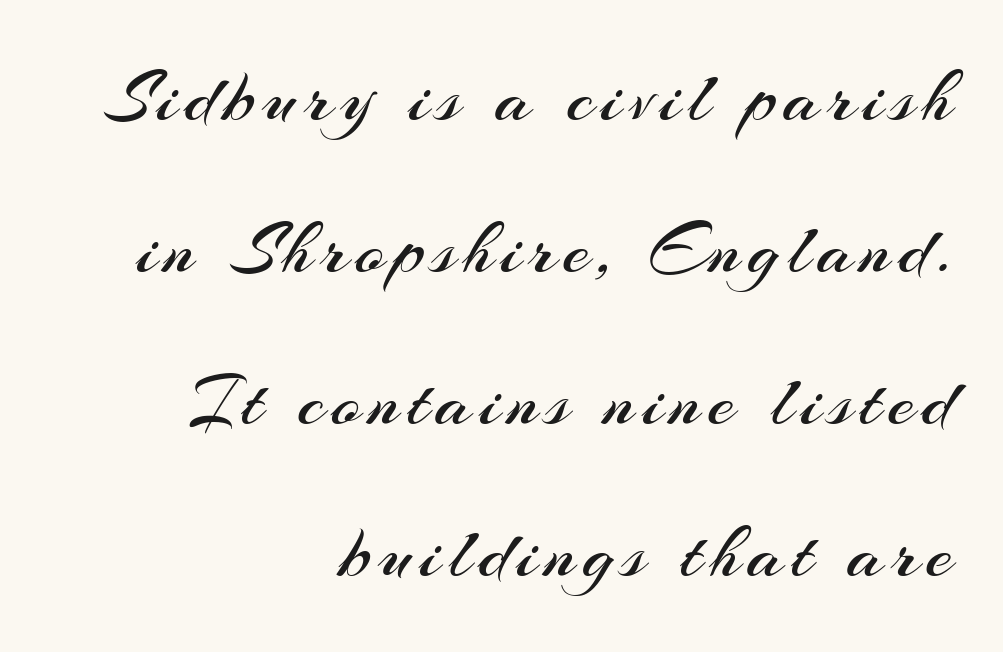
{"serif": "no", "bold": "no", "weight": "regular", "width": "normal", "stroke_contrast": "medium", "x_height": "small", "monospaced": "no", "underline": "no", "align": "right", "line_spacing": "loose", "line_spacing_ratio": 2.0, "glyph_px": 76}
